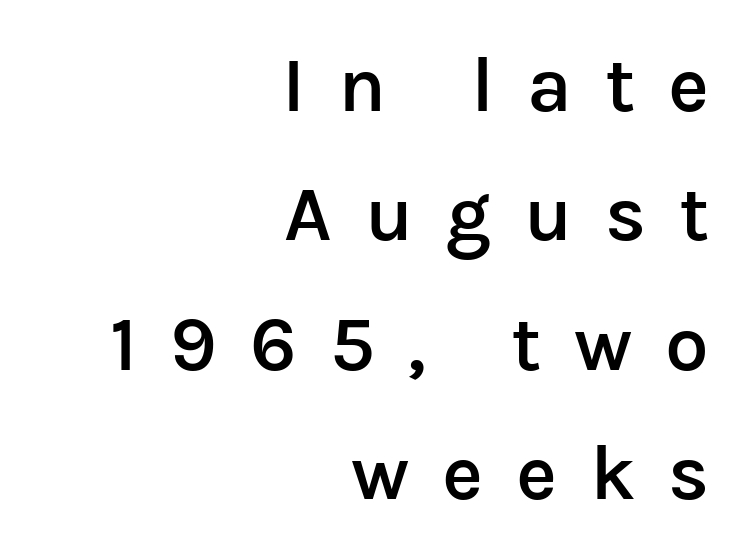
Check under the words: just untouched page. Classification — sans serif. Rows of type keep a routine distance in the vertical direction. Spacing verdict: proportional, widths tailored to each character. Does the lettering tilt? It doesn't — this is upright. Caption: semibold face, moderately heavy strokes.
